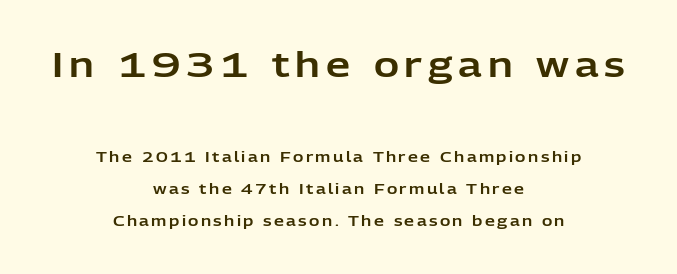
These lines are centered, leaving both edges ragged. Which of the two is more prominent by size? The first, at the top. The block of text is sparse from top to bottom, with ample space between rows. The words here are not underlined.
